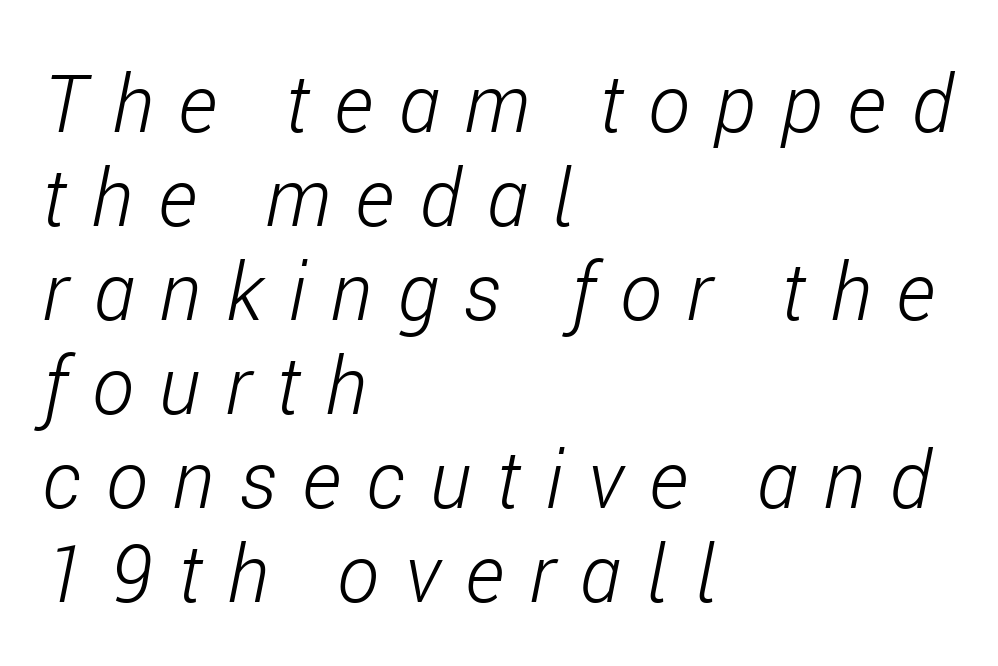
{"italic": "yes", "lean": "right", "slant_degrees": 11, "bold": "no", "weight": "light", "width": "condensed", "stroke_contrast": "low", "x_height": "medium", "monospaced": "no", "underline": "no", "align": "left", "line_spacing_ratio": 1.19, "letter_spacing": "wide", "letter_spacing_em": 0.32, "glyph_px": 79}
